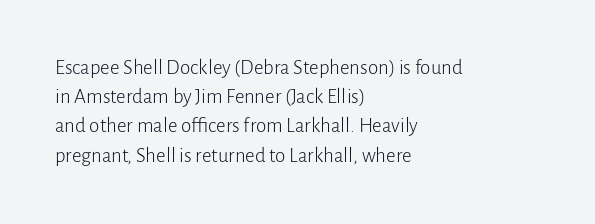
The image shows 21 px text type, upright; set left-aligned, normal line spacing (1.39x), normal letter spacing, not underlined.
